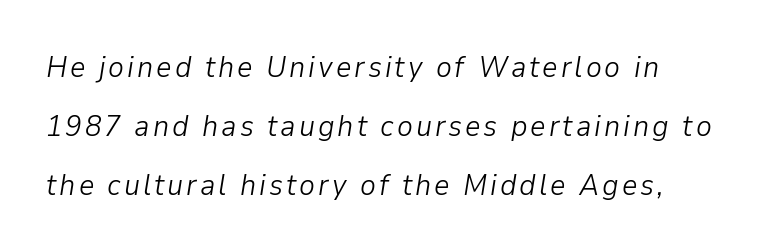
{"italic": "yes", "lean": "right", "slant_degrees": 9, "bold": "no", "weight": "light", "width": "normal", "stroke_contrast": "low", "x_height": "medium", "monospaced": "no", "underline": "no", "align": "left", "line_spacing": "loose", "line_spacing_ratio": 1.96, "glyph_px": 30}
